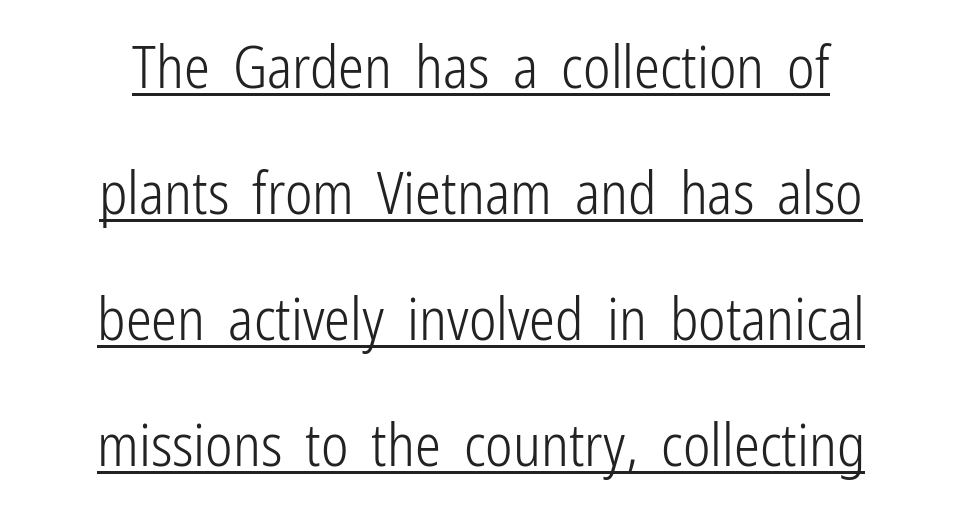
Q: Is the text bold? A: No.
Q: Is the text italic (slanted)? A: No, it is upright.
Q: Is the typeface a serif or a sans-serif typeface? A: Sans-serif.
Q: Is the text underlined? A: Yes.
Q: How is the paragraph aligned? A: Centered.
Q: Is the spacing between letters normal or unusually wide? A: Normal.
Q: Is the spacing between lines tight, normal or loose? A: Loose.
Q: Width (condensed, normal, or wide)? A: Condensed.
Q: Stroke contrast? A: Low.
Q: x-height? A: Medium.
Q: Monospaced? A: No.
